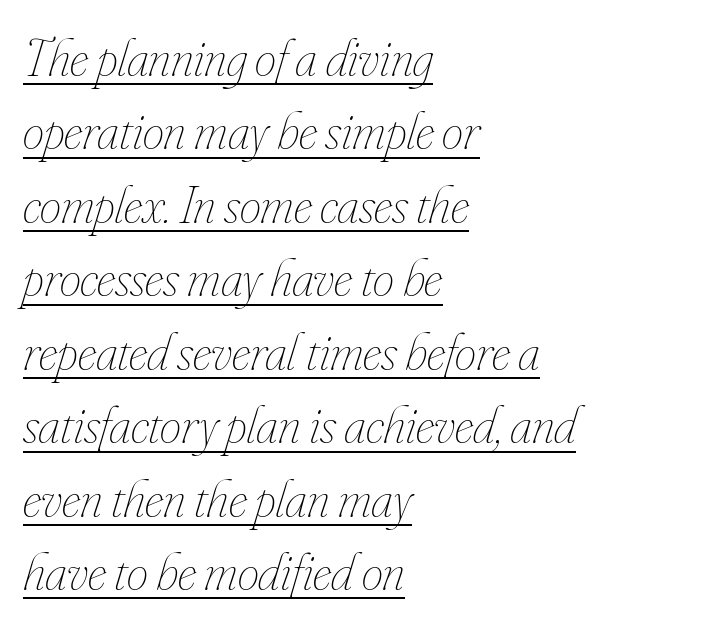
{"italic": "yes", "lean": "right", "slant_degrees": 16, "bold": "no", "weight": "thin", "width": "condensed", "stroke_contrast": "low", "x_height": "small", "monospaced": "no", "underline": "yes", "align": "left", "line_spacing": "normal", "line_spacing_ratio": 1.36, "letter_spacing": "normal", "letter_spacing_em": 0.0, "glyph_px": 54}
